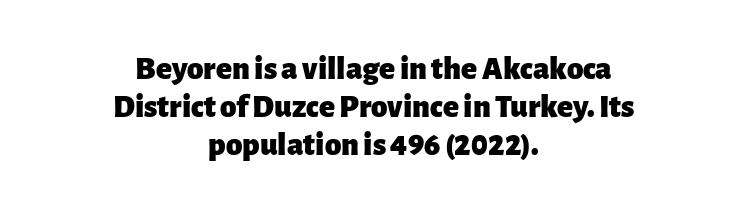
Every stem runs plumb, perpendicular to the baseline. You could not count columns in this text — the font is proportionally spaced. Descenders hang freely into open space. Letter spacing: default.
